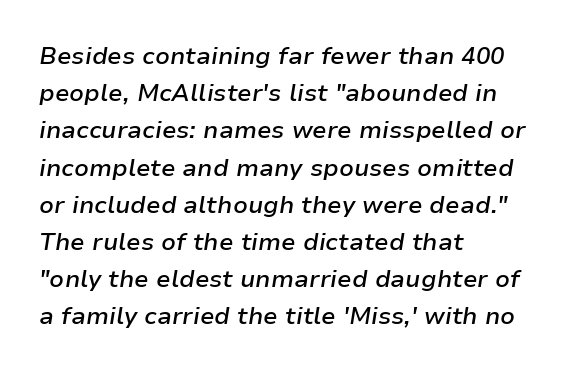
{"italic": "yes", "lean": "right", "slant_degrees": 9, "bold": "semi", "underline": "no", "align": "left", "line_spacing": "normal", "line_spacing_ratio": 1.55, "letter_spacing": "normal", "letter_spacing_em": 0.0, "glyph_px": 24}
